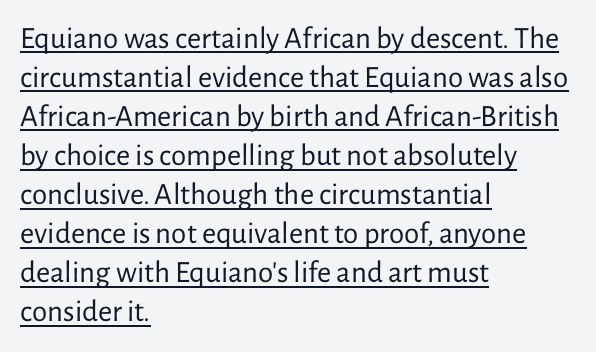
{"serif": "no", "italic": "no", "bold": "no", "weight": "regular", "width": "normal", "stroke_contrast": "low", "x_height": "medium", "monospaced": "no", "underline": "yes", "align": "left", "line_spacing": "normal", "line_spacing_ratio": 1.26, "letter_spacing": "normal", "letter_spacing_em": 0.0, "glyph_px": 31}
